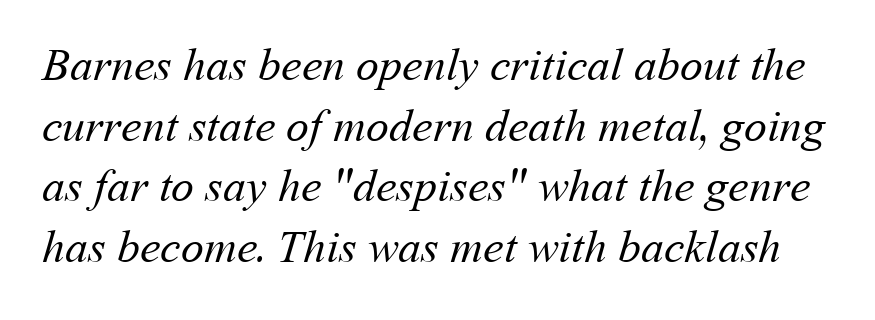
Q: Is the text bold? A: No.
Q: Is the text underlined? A: No.
Q: Is the spacing between letters normal or unusually wide? A: Normal.
Q: Is the spacing between lines tight, normal or loose? A: Normal.
Q: Width (condensed, normal, or wide)? A: Normal.
Q: Stroke contrast? A: Medium.
Q: x-height? A: Medium.
Q: Monospaced? A: No.
